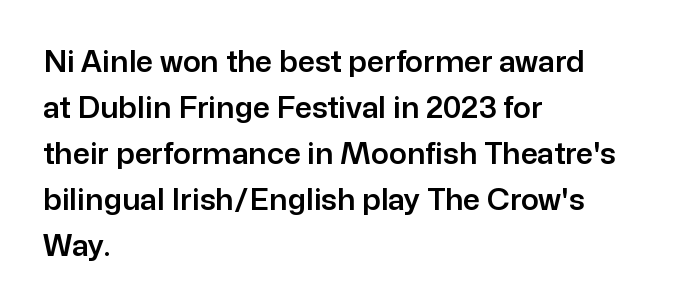
{"serif": "no", "italic": "no", "width": "normal", "stroke_contrast": "low", "x_height": "medium", "monospaced": "no", "underline": "no", "align": "left", "line_spacing": "normal", "line_spacing_ratio": 1.53, "letter_spacing": "normal", "letter_spacing_em": 0.0, "glyph_px": 30}
